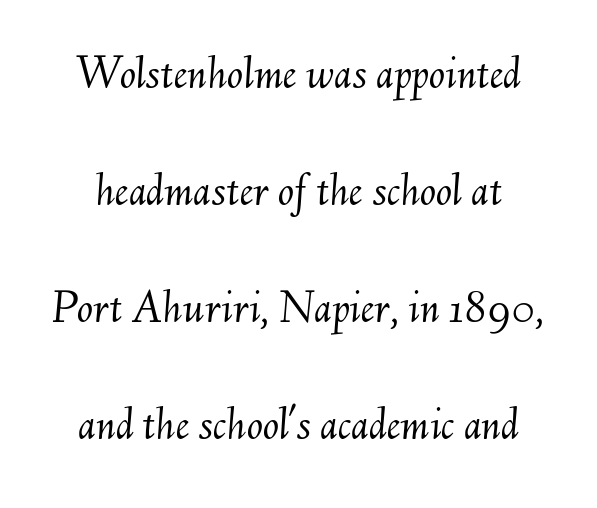
The image shows 48 px light type, italic (leaning right); set loose line spacing (2.44x), normal letter spacing, not underlined; medium stroke contrast and a small x-height.
